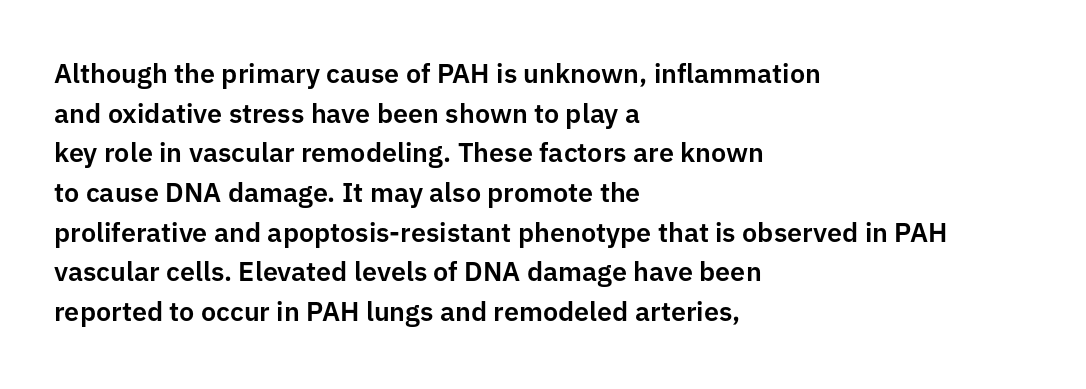
{"italic": "no", "underline": "no", "align": "left", "line_spacing": "normal", "line_spacing_ratio": 1.47, "letter_spacing": "normal", "letter_spacing_em": 0.0, "glyph_px": 27}
